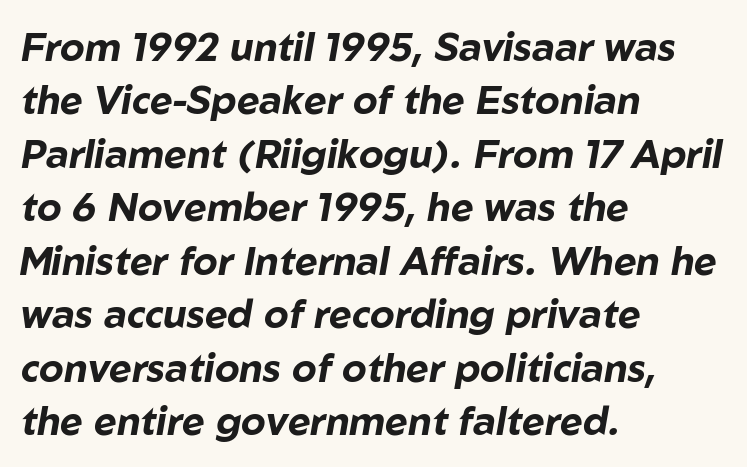
The letters advance in unequal steps, a hallmark of proportional type. The zone under the glyphs is completely vacant. Slant detected: the letters are inclined. Quick note: interline space is typical. Students, this is bold: see how much ink each stroke carries. Nothing unusual about the tracking: characters are spaced as the font intends.
